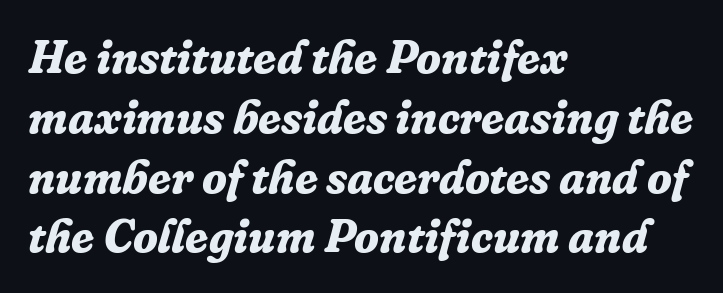
Q: Is the text bold? A: Yes.
Q: Is the text italic (slanted)? A: Yes, it leans right by about 16 degrees.
Q: Is the typeface a serif or a sans-serif typeface? A: Serif.
Q: Is the text underlined? A: No.
Q: How is the paragraph aligned? A: Left-aligned.
Q: Is the spacing between letters normal or unusually wide? A: Normal.
Q: Is the spacing between lines tight, normal or loose? A: Normal.
Q: Width (condensed, normal, or wide)? A: Normal.
Q: Stroke contrast? A: Low.
Q: x-height? A: Medium.
Q: Monospaced? A: No.
